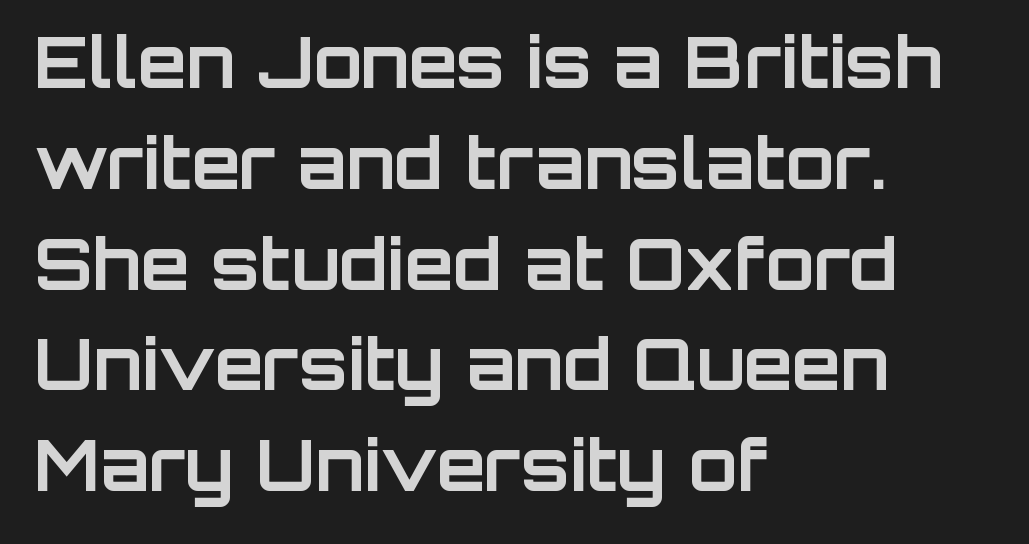
The characters display no serif detailing; their extremities are plain. This is roman type, the default non-slanted kind. In terms of leading, this rendering sits right in the middle. Standard letterfit; no display-style spreading of the glyphs. The glyphs are unaccompanied by any horizontal stroke below them. Character widths vary here, with narrow letters taking less room than wide ones.
